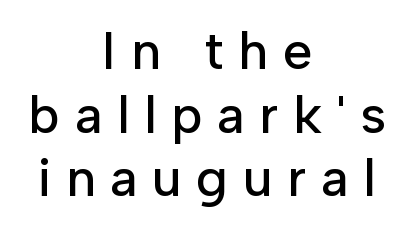
Q: Is the text italic (slanted)? A: No, it is upright.
Q: Is the typeface a serif or a sans-serif typeface? A: Sans-serif.
Q: Is the text underlined? A: No.
Q: How is the paragraph aligned? A: Centered.
Q: Is the spacing between letters normal or unusually wide? A: Unusually wide.
Q: Width (condensed, normal, or wide)? A: Normal.
Q: Stroke contrast? A: Low.
Q: x-height? A: Medium.
Q: Monospaced? A: No.
